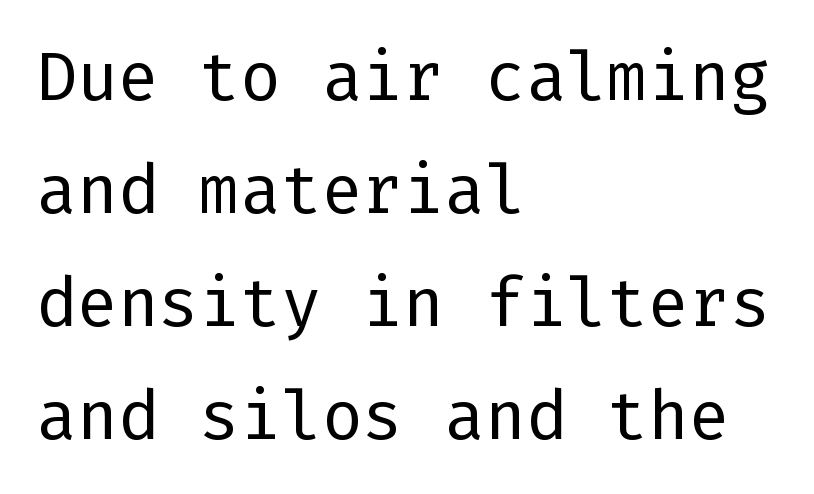
The image shows 68 px regular-weight sans-serif type, upright; set left-aligned, normal line spacing (1.66x), normal letter spacing, not underlined; low stroke contrast and a medium x-height.
